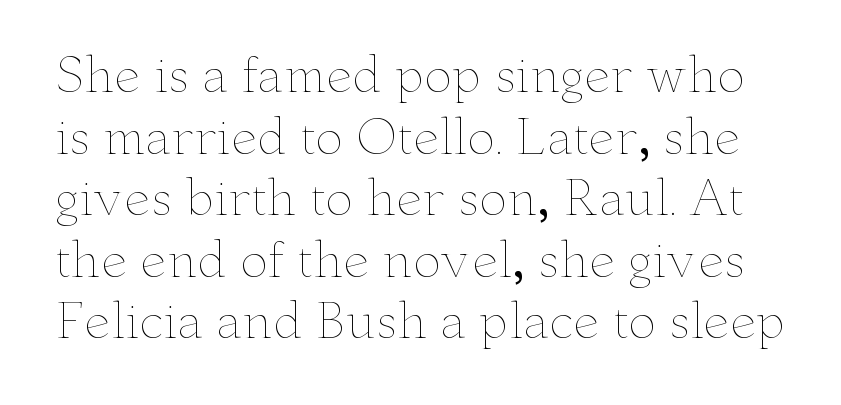
The image shows 47 px thin, wide type, upright; set normal line spacing (1.31x), normal letter spacing, not underlined; low stroke contrast and a small x-height.
